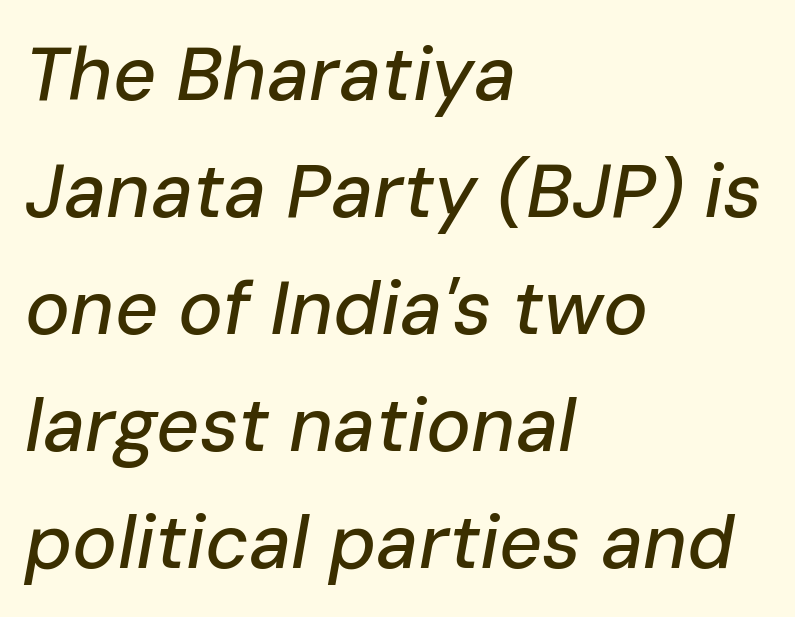
The image shows 75 px text type, italic (leaning right); set left-aligned, normal line spacing (1.56x), normal letter spacing, not underlined; low stroke contrast and a medium x-height.
